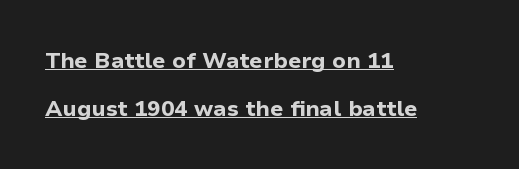
Regarding leading, the lines here are spaced well apart. Between one letter and the next there's only the usual sliver of space. Nope, not italic — everything's standing straight. A continuous stroke trails under the words, as in a hyperlink.
